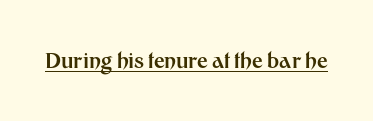
Emphasis is given by a line drawn under the lettering. Weight: bold. Honestly, the letter spacing is just normal — you wouldn't notice it. Is there any slant? The stems are plumb.
